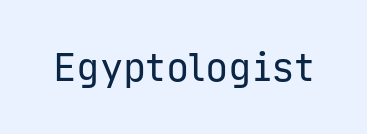
Q: Is the text bold? A: No.
Q: Is the text italic (slanted)? A: No, it is upright.
Q: Is the typeface a serif or a sans-serif typeface? A: Sans-serif.
Q: Is the text underlined? A: No.
Q: Is the spacing between letters normal or unusually wide? A: Normal.
Q: Width (condensed, normal, or wide)? A: Normal.
Q: Stroke contrast? A: Low.
Q: x-height? A: Medium.
Q: Monospaced? A: Yes.
